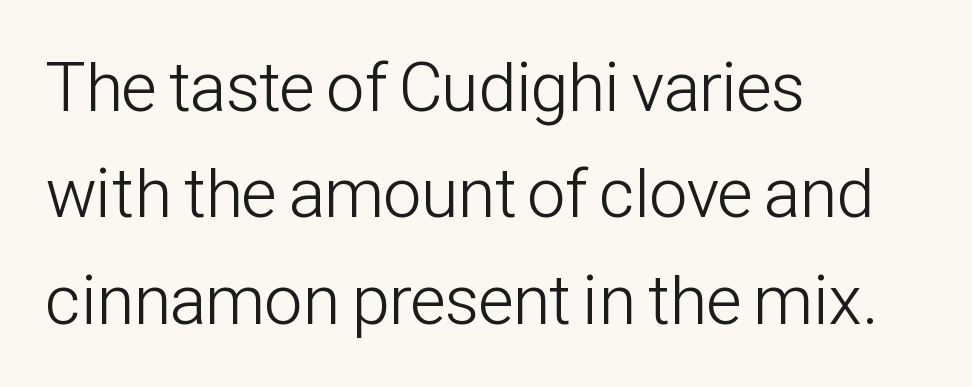
The image shows 69 px light, condensed sans-serif type, upright; set left-aligned, normal line spacing (1.54x), normal letter spacing, not underlined; low stroke contrast and a medium x-height.
